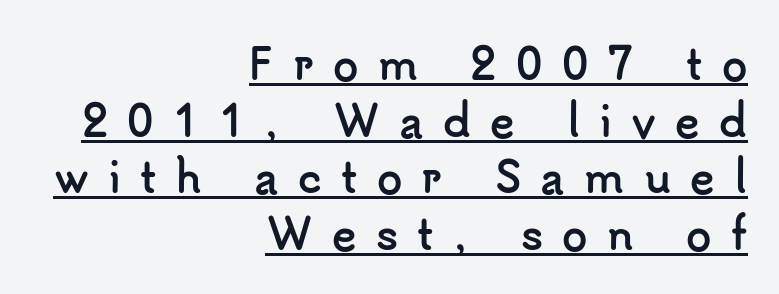
Q: Is the text bold? A: Yes.
Q: Is the text italic (slanted)? A: No, it is upright.
Q: Is the typeface a serif or a sans-serif typeface? A: Sans-serif.
Q: Is the text underlined? A: Yes.
Q: How is the paragraph aligned? A: Right-aligned.
Q: Is the spacing between letters normal or unusually wide? A: Unusually wide.
Q: Is the spacing between lines tight, normal or loose? A: Normal.
Q: Width (condensed, normal, or wide)? A: Normal.
Q: Stroke contrast? A: Low.
Q: x-height? A: Small.
Q: Monospaced? A: No.
